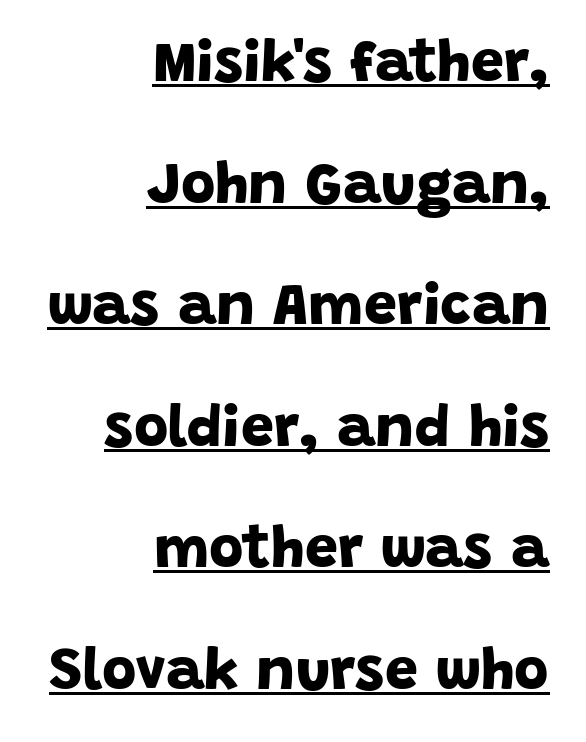
{"serif": "no", "bold": "yes", "weight": "bold", "width": "normal", "stroke_contrast": "low", "x_height": "large", "monospaced": "no", "underline": "yes", "align": "right", "line_spacing": "loose", "line_spacing_ratio": 2.06, "letter_spacing": "normal", "letter_spacing_em": 0.0, "glyph_px": 59}
